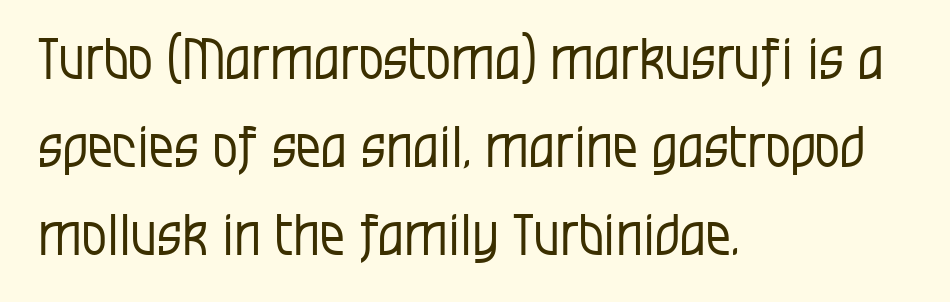
The image shows 56 px regular-weight, condensed sans-serif type, upright; set left-aligned, normal line spacing (1.57x), normal letter spacing, not underlined; low stroke contrast and a large x-height.
